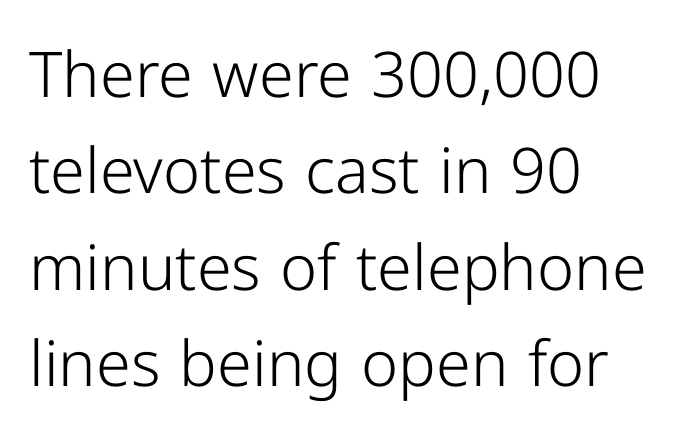
{"serif": "no", "italic": "no", "bold": "no", "weight": "light", "width": "normal", "stroke_contrast": "low", "x_height": "medium", "monospaced": "no", "underline": "no", "align": "left", "line_spacing": "normal", "line_spacing_ratio": 1.53, "letter_spacing": "normal", "letter_spacing_em": 0.0, "glyph_px": 63}
